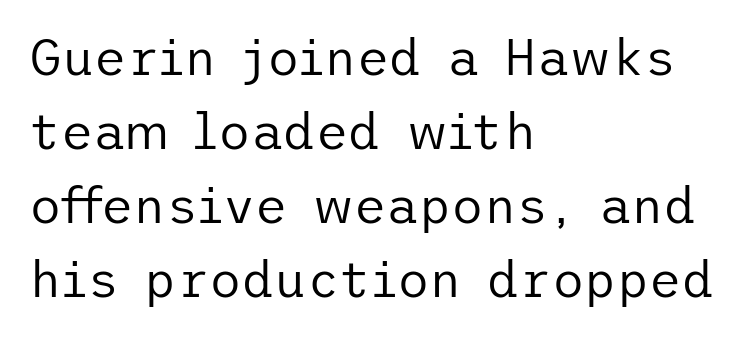
The image shows 50 px regular-weight sans-serif type, upright; set left-aligned, normal line spacing (1.48x), normal letter spacing, not underlined; low stroke contrast and a medium x-height.
